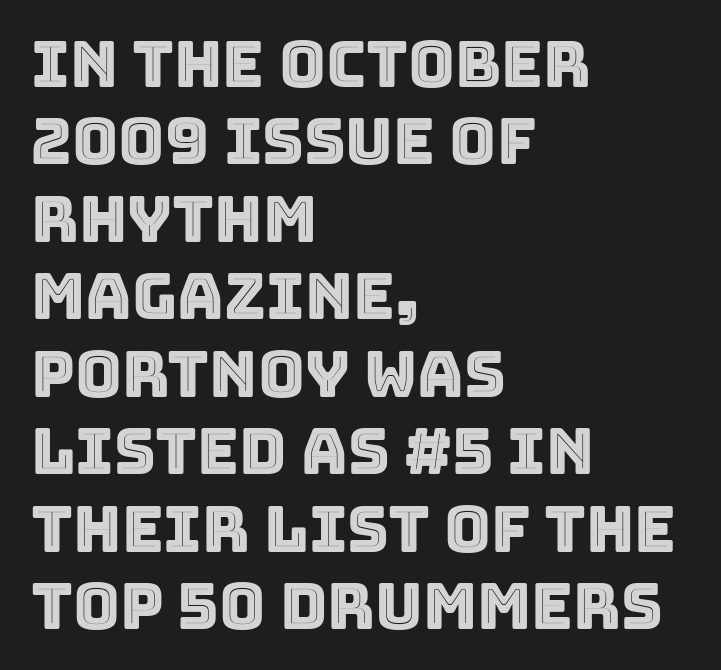
{"italic": "no", "width": "normal", "x_height": "large", "monospaced": "no", "underline": "no", "align": "left", "line_spacing_ratio": 1.21, "letter_spacing": "normal", "letter_spacing_em": 0.0, "glyph_px": 64}
